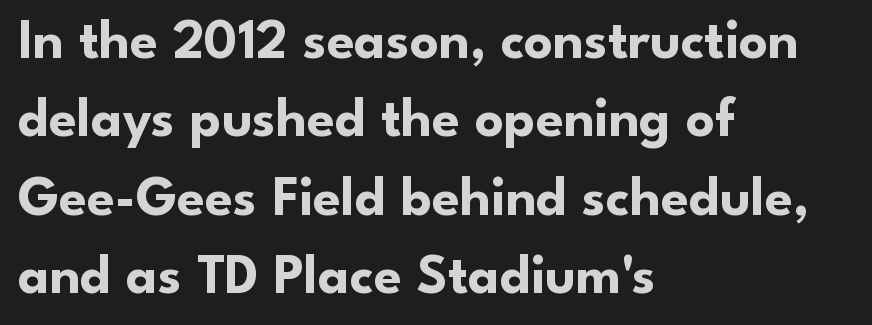
{"serif": "no", "italic": "no", "bold": "yes", "weight": "bold", "width": "normal", "stroke_contrast": "low", "x_height": "small", "monospaced": "no", "underline": "no", "align": "left", "line_spacing": "normal", "line_spacing_ratio": 1.4, "letter_spacing": "normal", "letter_spacing_em": 0.0, "glyph_px": 56}
